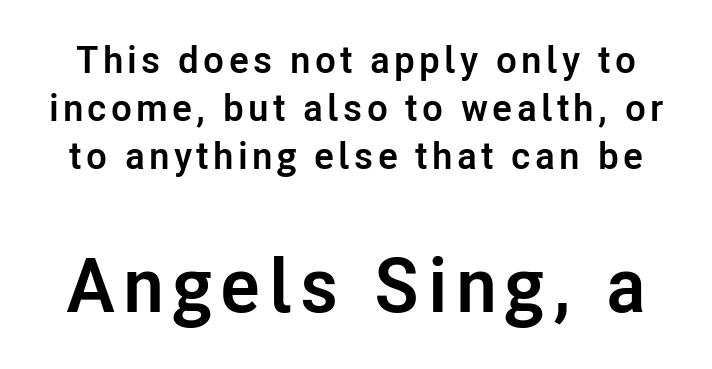
The image shows 76 px semibold sans-serif type, upright; set normal line spacing (1.26x), not underlined; the second (bottom) block is 2.0x larger; low stroke contrast and a medium x-height.
